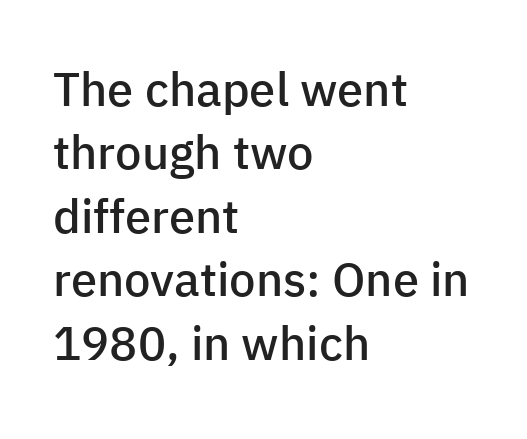
Q: Is the text bold? A: Semi-bold.
Q: Is the text italic (slanted)? A: No, it is upright.
Q: Is the typeface a serif or a sans-serif typeface? A: Sans-serif.
Q: Is the text underlined? A: No.
Q: How is the paragraph aligned? A: Left-aligned.
Q: Is the spacing between letters normal or unusually wide? A: Normal.
Q: Is the spacing between lines tight, normal or loose? A: Normal.
Q: Width (condensed, normal, or wide)? A: Normal.
Q: Stroke contrast? A: Low.
Q: x-height? A: Medium.
Q: Monospaced? A: No.
